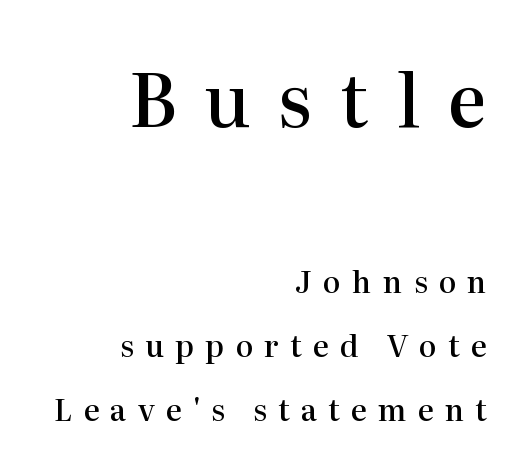
{"serif": "yes", "italic": "no", "bold": "semi", "weight": "semibold", "width": "normal", "stroke_contrast": "high", "x_height": "medium", "monospaced": "no", "underline": "no", "align": "right", "line_spacing": "loose", "line_spacing_ratio": 2.14, "letter_spacing": "wide", "letter_spacing_em": 0.37, "larger_block": "first", "size_ratio": 2.47, "glyph_px": 74}
